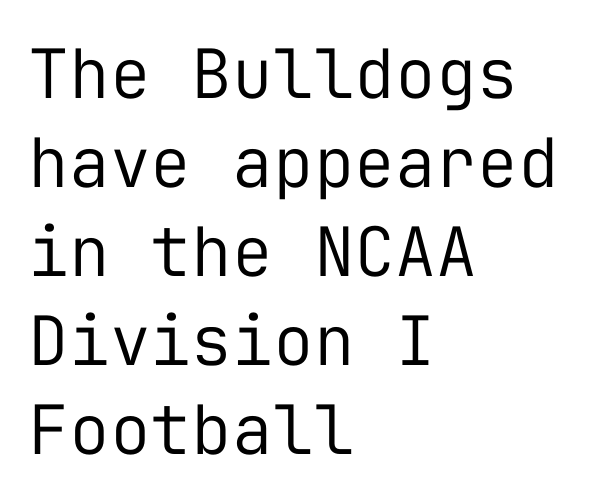
{"serif": "no", "italic": "no", "bold": "no", "weight": "regular", "width": "normal", "stroke_contrast": "low", "x_height": "medium", "monospaced": "yes", "underline": "no", "align": "left", "line_spacing": "normal", "line_spacing_ratio": 1.31, "letter_spacing": "normal", "letter_spacing_em": 0.0, "glyph_px": 68}
